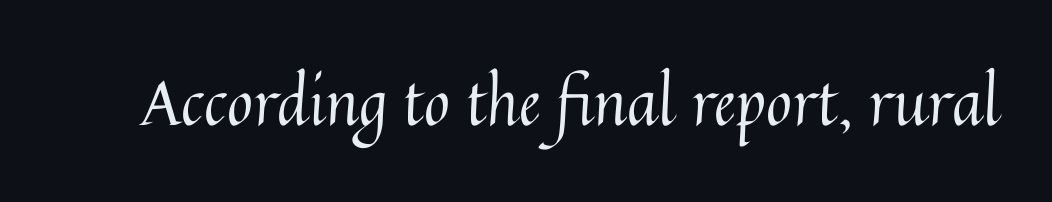
Q: Is the text bold? A: No.
Q: Is the text italic (slanted)? A: Yes.
Q: Is the text underlined? A: No.
Q: Is the spacing between letters normal or unusually wide? A: Normal.
Q: Width (condensed, normal, or wide)? A: Normal.
Q: Stroke contrast? A: Medium.
Q: x-height? A: Medium.
Q: Monospaced? A: No.
